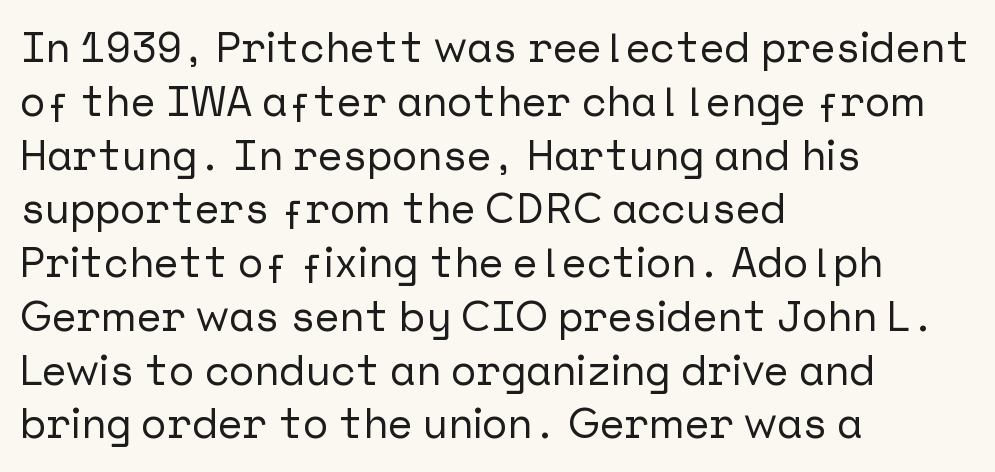
The typeface chosen for these lines omits serifs. Each line starts at the same left margin while the right side varies. The area under the type is left untouched. In terms of posture, this sample is upright. In terms of letterspacing, this is plain default setting. Regular leading.
